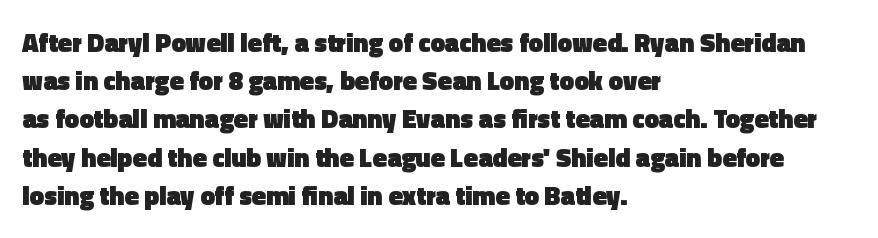
One glance says typical: line gaps are just what's usual. Students, note that the glyphs here touch the page at normal intervals. When letters stand straight like this, we call the style roman or upright. The string is rendered with underlining switched off. Casual observation: everything's shoved over to the left.
